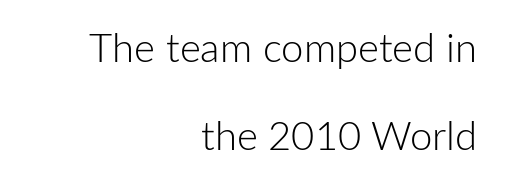
{"serif": "no", "italic": "no", "bold": "no", "weight": "light", "width": "normal", "stroke_contrast": "low", "x_height": "medium", "monospaced": "no", "underline": "no", "align": "right", "line_spacing": "loose", "line_spacing_ratio": 2.2, "letter_spacing": "normal", "letter_spacing_em": 0.0, "glyph_px": 40}
